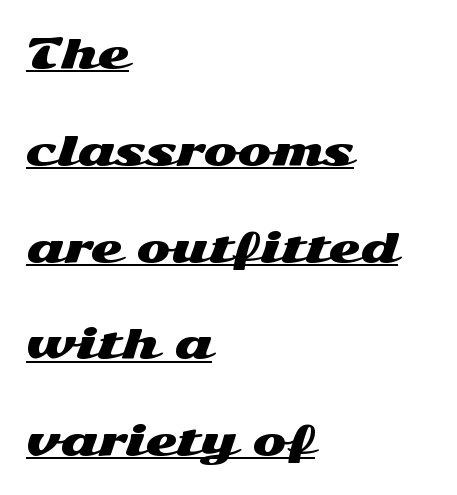
{"serif": "no", "width": "wide", "stroke_contrast": "medium", "x_height": "medium", "monospaced": "no", "underline": "yes", "align": "left", "line_spacing": "loose", "line_spacing_ratio": 2.36, "letter_spacing": "normal", "letter_spacing_em": 0.0, "glyph_px": 41}
